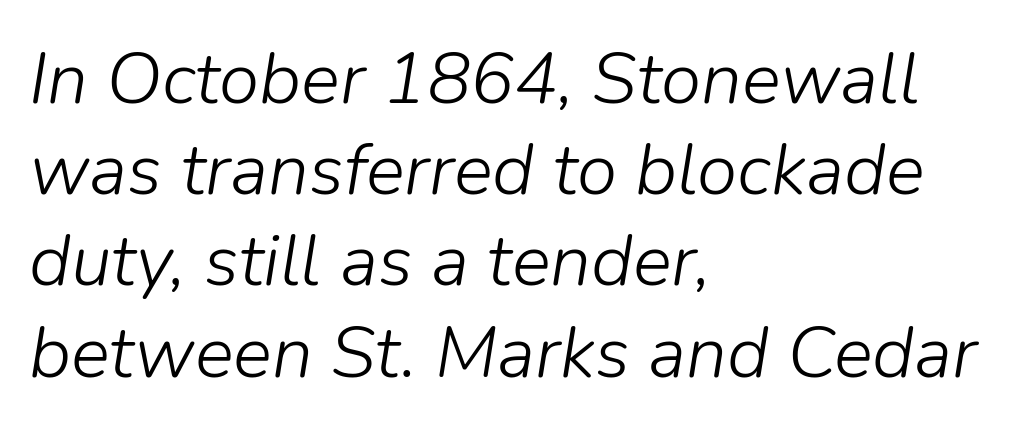
{"italic": "yes", "lean": "right", "slant_degrees": 9, "bold": "no", "weight": "light", "width": "normal", "stroke_contrast": "low", "x_height": "medium", "monospaced": "no", "underline": "no", "align": "left", "line_spacing": "normal", "line_spacing_ratio": 1.25, "letter_spacing": "normal", "letter_spacing_em": 0.0, "glyph_px": 73}
